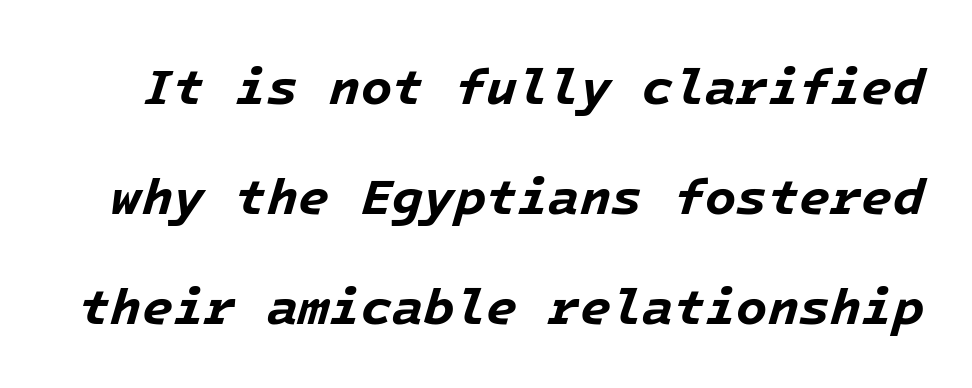
Q: Is the text bold? A: Yes.
Q: Is the text italic (slanted)? A: Yes, it leans right by about 16 degrees.
Q: Is the text underlined? A: No.
Q: Is the spacing between letters normal or unusually wide? A: Normal.
Q: Is the spacing between lines tight, normal or loose? A: Loose.
Q: Width (condensed, normal, or wide)? A: Normal.
Q: Stroke contrast? A: Low.
Q: x-height? A: Medium.
